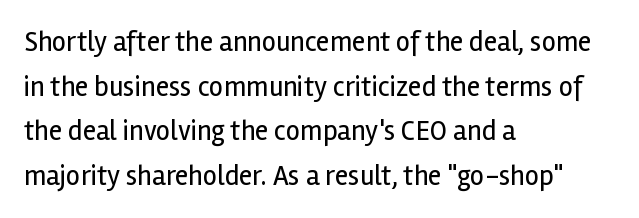
The image shows 28 px regular-weight sans-serif type, upright; set left-aligned, normal line spacing (1.59x), normal letter spacing, not underlined; a medium x-height.
